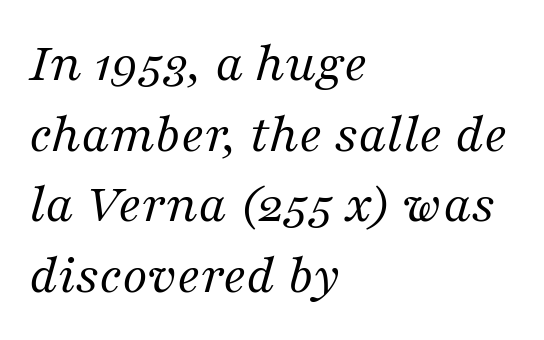
Q: Is the text bold? A: No.
Q: Is the text italic (slanted)? A: Yes, it leans right by about 16 degrees.
Q: Is the typeface a serif or a sans-serif typeface? A: Serif.
Q: Is the text underlined? A: No.
Q: How is the paragraph aligned? A: Left-aligned.
Q: Is the spacing between letters normal or unusually wide? A: Normal.
Q: Width (condensed, normal, or wide)? A: Normal.
Q: Stroke contrast? A: Medium.
Q: x-height? A: Medium.
Q: Monospaced? A: No.
